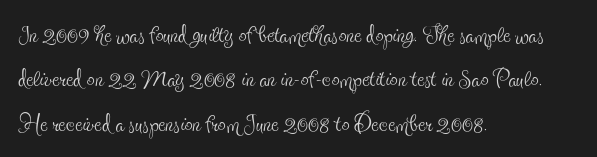
This block has exactly the height ordinary leading produces. This sample uses plain, unmodified letter spacing. One-word summary of the alignment: left. The passage shown is typeset with a serif family. Heft: none added — not bold.
